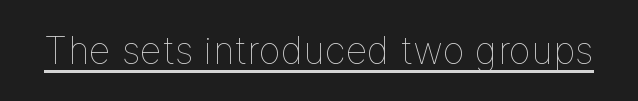
The image shows 38 px thin type, upright; set normal letter spacing, underlined; low stroke contrast and a medium x-height.
